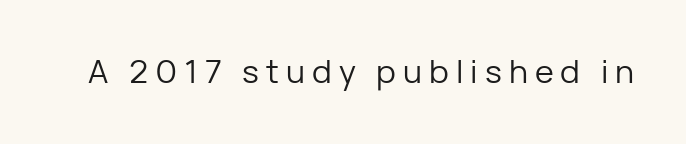
Ordinary non-slanted type is in use. Character widths vary here, with narrow letters taking less room than wide ones. The letters are spread apart with noticeably loose tracking. Heaviness? Minimal to ordinary, like unemphasized prose.
